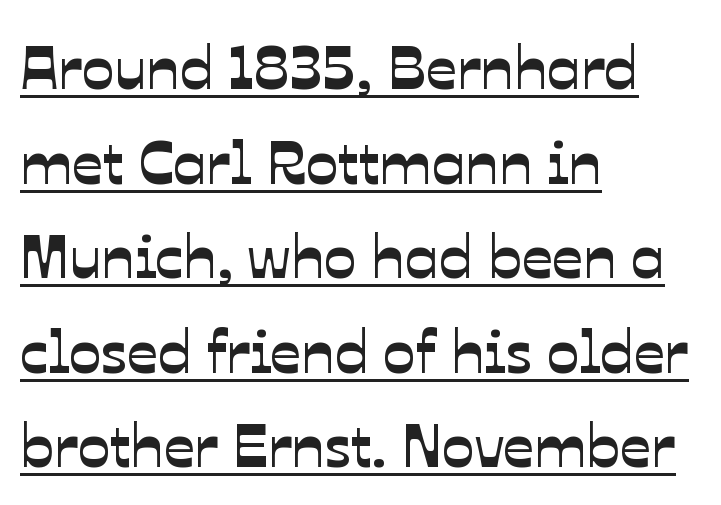
The image shows 61 px sans-serif type; set left-aligned, normal line spacing (1.55x), normal letter spacing, underlined; low stroke contrast and a medium x-height.
